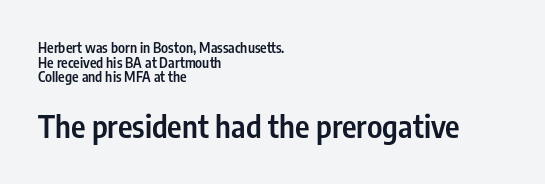
{"serif": "no", "italic": "no", "bold": "semi", "weight": "semibold", "width": "condensed", "stroke_contrast": "low", "x_height": "medium", "monospaced": "no", "underline": "no", "align": "left", "line_spacing": "tight", "line_spacing_ratio": 1.04, "letter_spacing": "normal", "letter_spacing_em": 0.0, "larger_block": "second", "size_ratio": 2.21, "glyph_px": 31}
